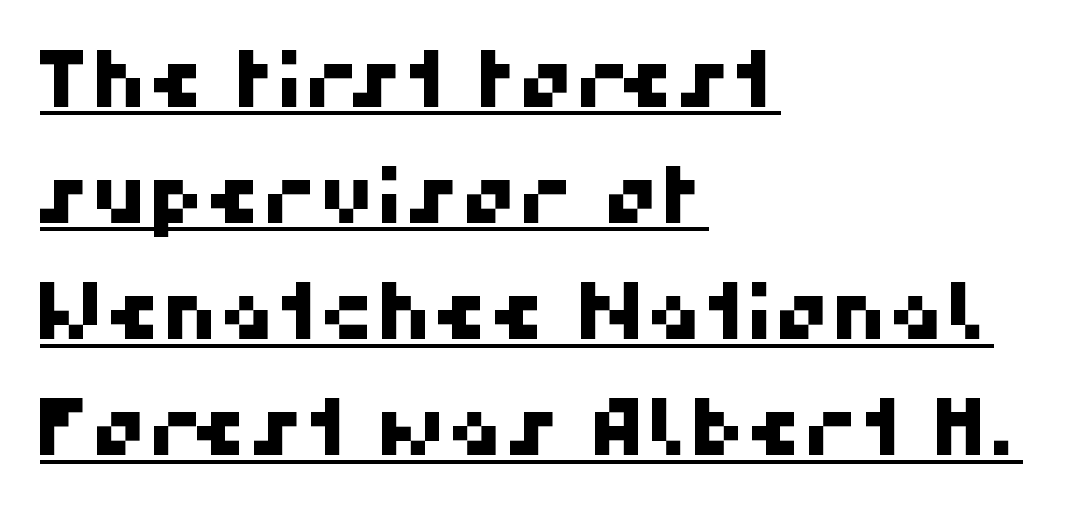
Which margin do the lines hug? The left one — the right edge is uneven. The rendering uses the underline text-decoration. Note the varied advance widths — an 'i' is clearly narrower than an 'm'. Observe the absence of serifs on each vertical stroke in this sample. This sample keeps an unexceptional amount of space between lines.
